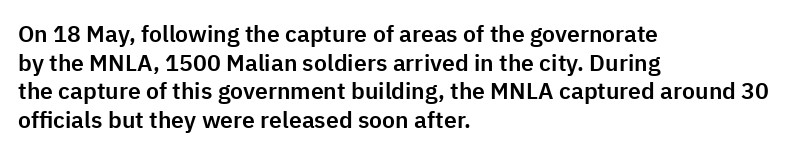
Quick note: not italic, upright. The letters sit at their default tracking, neither squeezed nor spread. The space between consecutive lines is moderate. This sample is left-justified, so line endings fall wherever the words run out. The string is rendered with underlining switched off.
